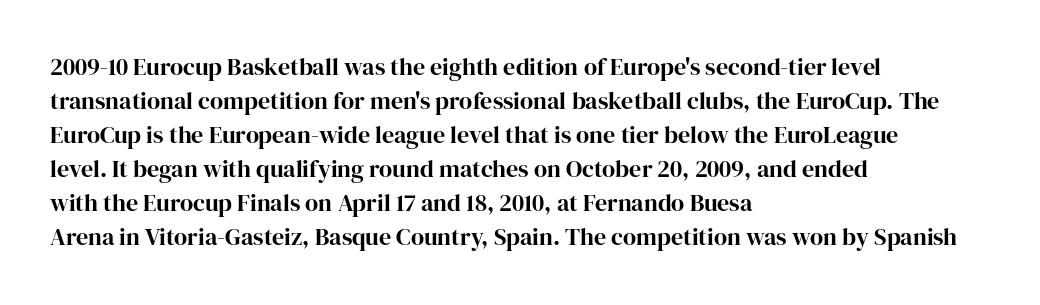
The passage shown stacks its lines at a standard gap. These lines keep a tight, regular rhythm from letter to letter. Descenders hang freely into open space. The sample has been set heavy, in full bold. Leftover space on each line is placed entirely after the last word. Nope, not italic — everything's standing straight.
